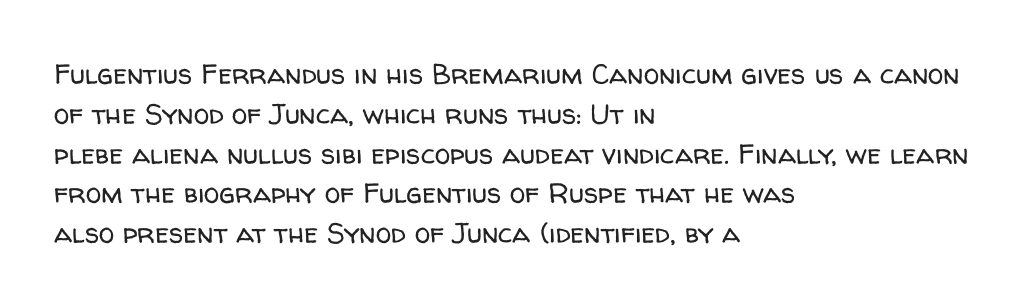
{"serif": "no", "italic": "no", "bold": "no", "weight": "regular", "width": "normal", "stroke_contrast": "low", "x_height": "medium", "monospaced": "no", "underline": "no", "align": "left", "line_spacing": "normal", "line_spacing_ratio": 1.42, "letter_spacing": "normal", "letter_spacing_em": 0.0, "glyph_px": 28}
